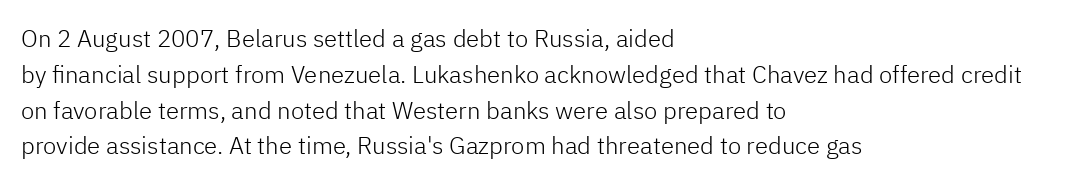
The image shows 24 px text type, upright; set left-aligned, normal line spacing (1.49x), normal letter spacing, not underlined.
